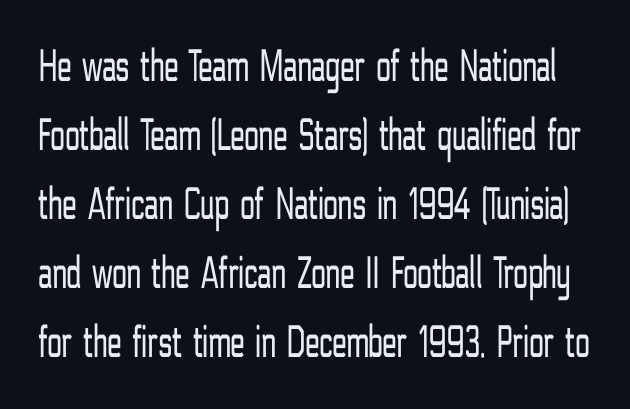
Q: Is the text bold? A: No.
Q: Is the text italic (slanted)? A: No, it is upright.
Q: Is the typeface a serif or a sans-serif typeface? A: Sans-serif.
Q: Is the text underlined? A: No.
Q: Is the spacing between letters normal or unusually wide? A: Normal.
Q: Is the spacing between lines tight, normal or loose? A: Normal.
Q: Width (condensed, normal, or wide)? A: Condensed.
Q: Stroke contrast? A: Low.
Q: x-height? A: Medium.
Q: Monospaced? A: No.
